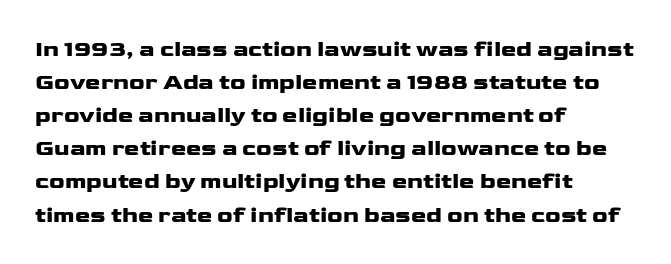
The image shows 23 px bold type, upright; set left-aligned, normal line spacing (1.44x), normal letter spacing, not underlined.
